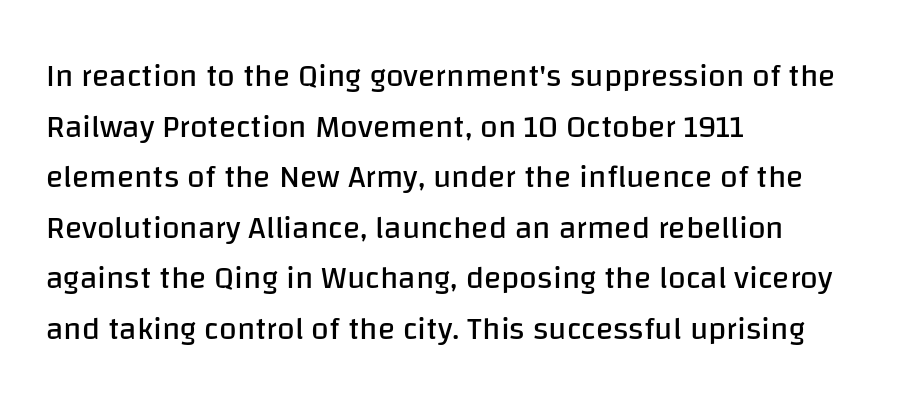
{"serif": "no", "italic": "no", "bold": "no", "weight": "regular", "width": "normal", "stroke_contrast": "low", "x_height": "large", "monospaced": "no", "underline": "no", "align": "left", "line_spacing": "normal", "line_spacing_ratio": 1.58, "letter_spacing": "normal", "letter_spacing_em": 0.0, "glyph_px": 32}
